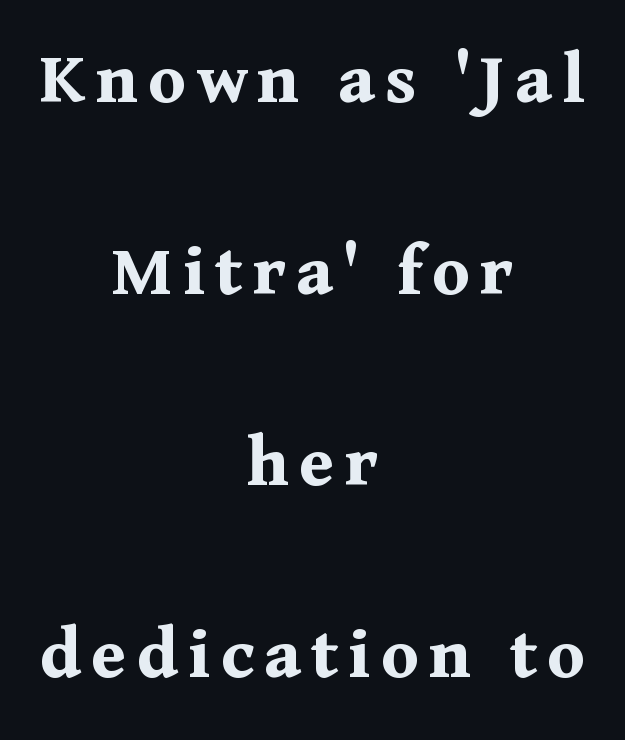
The image shows 77 px bold serif type, upright; set centered, loose line spacing (2.49x), not underlined; medium stroke contrast and a medium x-height.
